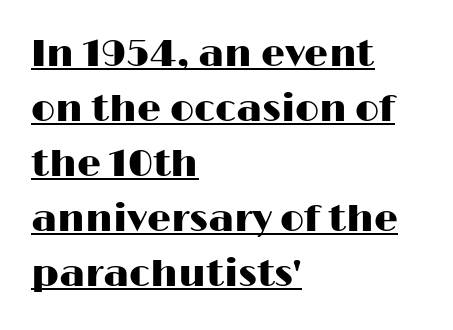
Q: Is the text italic (slanted)? A: No, it is upright.
Q: Is the typeface a serif or a sans-serif typeface? A: Sans-serif.
Q: Is the text underlined? A: Yes.
Q: How is the paragraph aligned? A: Left-aligned.
Q: Is the spacing between letters normal or unusually wide? A: Normal.
Q: Is the spacing between lines tight, normal or loose? A: Normal.
Q: Width (condensed, normal, or wide)? A: Wide.
Q: Stroke contrast? A: High.
Q: x-height? A: Medium.
Q: Monospaced? A: No.
